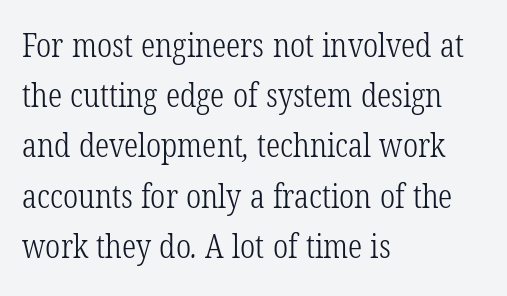
The letters advance in unequal steps, a hallmark of proportional type. A student would call this left alignment; a typographer would say flush left, rag right. This sample uses plain, unmodified letter spacing. The passage shown is not bold in any degree. A typesetter would label this face a serif. Glance below the letters and you will spot only blank space.
